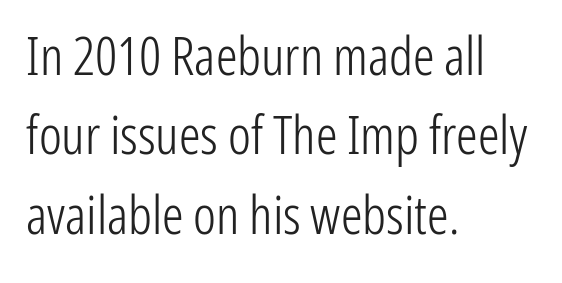
The rag falls on the right side of this text block. Does the lettering tilt? It doesn't — this is upright. The typesetting does not lean heavy: it is not bold. Serifs: no, the terminals of the letterforms are clean. The type is set solid horizontally, with unmodified tracking.
